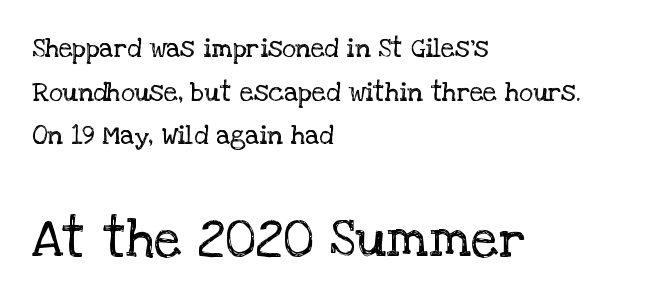
{"serif": "yes", "italic": "no", "bold": "no", "weight": "regular", "width": "normal", "stroke_contrast": "low", "x_height": "large", "monospaced": "no", "underline": "no", "align": "left", "line_spacing": "normal", "line_spacing_ratio": 1.62, "letter_spacing": "normal", "letter_spacing_em": 0.0, "larger_block": "second", "size_ratio": 2.0, "glyph_px": 54}
